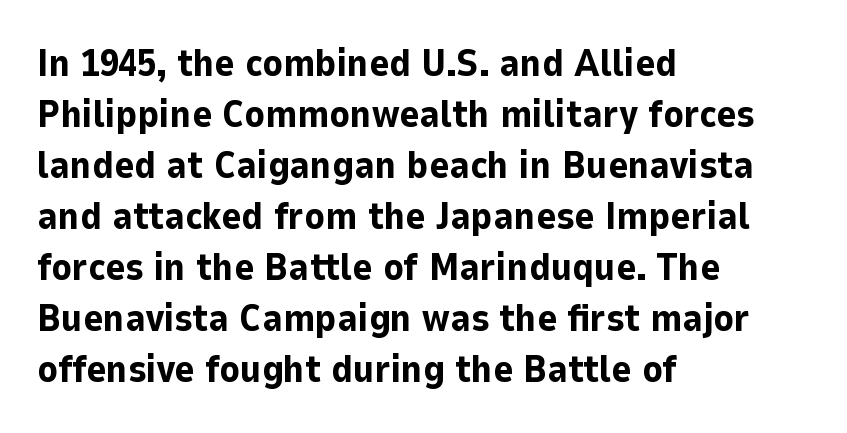
The text was rendered using a sans face with plain stroke endings. The lines sit at an ordinary, default distance from one another. Glance below the letters and you will spot only blank space. Its strokes are broad and dark, the hallmark of bold type.
